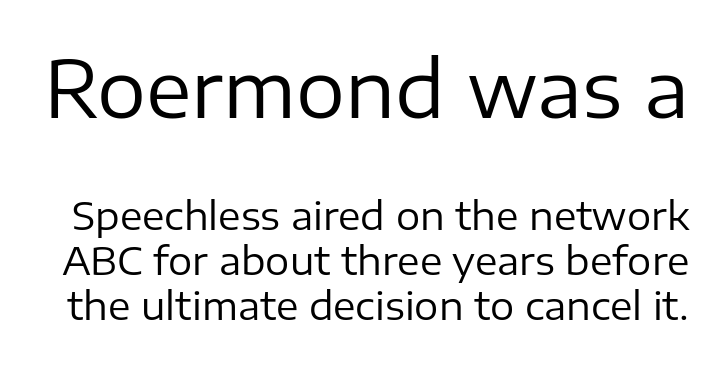
Q: Is the text bold? A: No.
Q: Is the text italic (slanted)? A: No, it is upright.
Q: Is the typeface a serif or a sans-serif typeface? A: Sans-serif.
Q: Is the text underlined? A: No.
Q: Is the spacing between letters normal or unusually wide? A: Normal.
Q: Which block of text is set in a larger size, the first (top) or the second (bottom)? A: The first (top) one.
Q: Width (condensed, normal, or wide)? A: Normal.
Q: Stroke contrast? A: Low.
Q: x-height? A: Medium.
Q: Monospaced? A: No.
